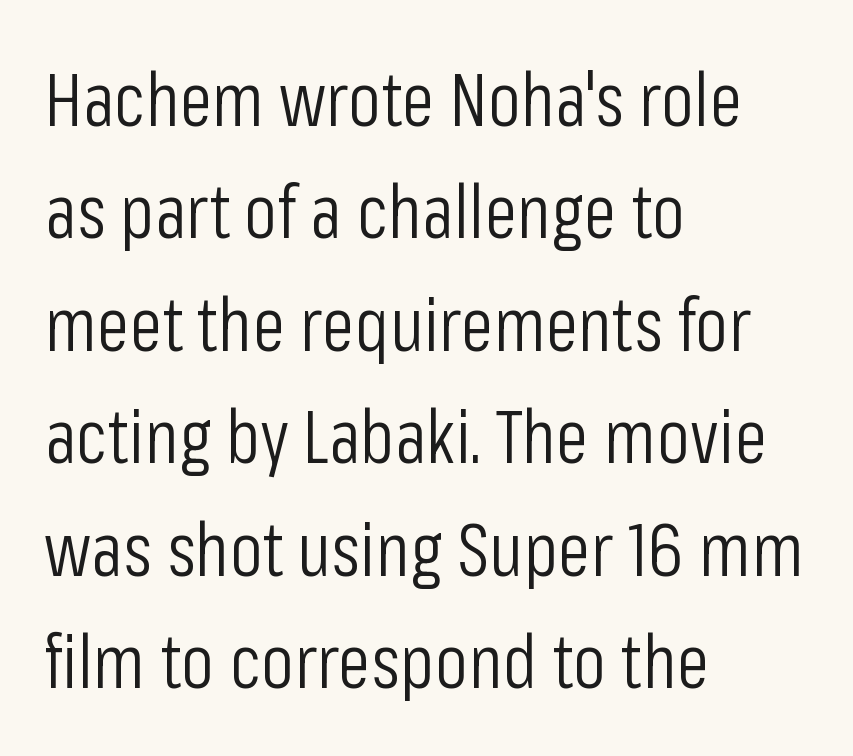
The image shows 75 px light, condensed sans-serif type, upright; set left-aligned, normal line spacing (1.5x), normal letter spacing, not underlined; low stroke contrast and a medium x-height.
